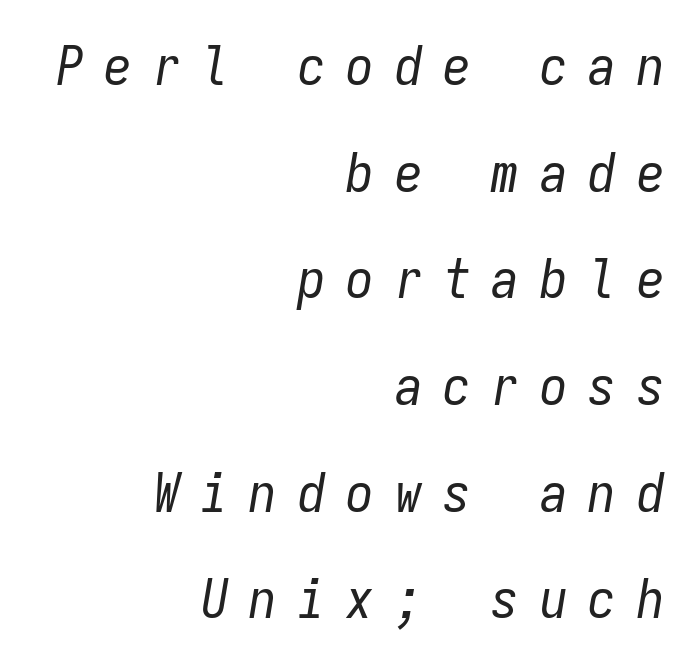
The image shows 55 px regular-weight, condensed type, italic (leaning right), monospaced; set right-aligned, loose line spacing (1.94x), unusually wide letter spacing (+0.38 em), not underlined; low stroke contrast and a medium x-height.
